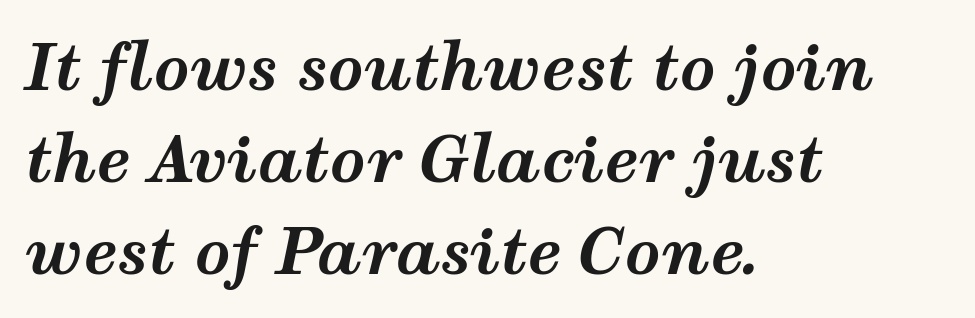
Typesetter's note: full bold, strokes at maximum text heaviness. Students, observe: this is what conventionally led text looks like. A typesetter would call this proportional, since set widths differ per character. Letters rest on an invisible, unmarked baseline. The face used here is rendered with its standard letterfit. The axis of the letterforms is tilted away from vertical.
